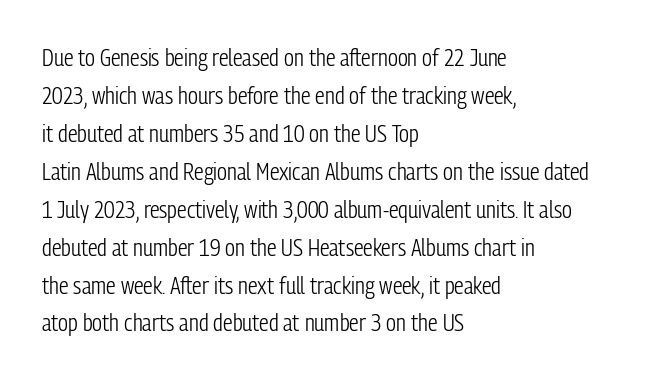
{"italic": "no", "bold": "no", "underline": "no", "align": "left", "line_spacing": "normal", "line_spacing_ratio": 1.58, "letter_spacing": "normal", "letter_spacing_em": 0.0, "glyph_px": 24}
